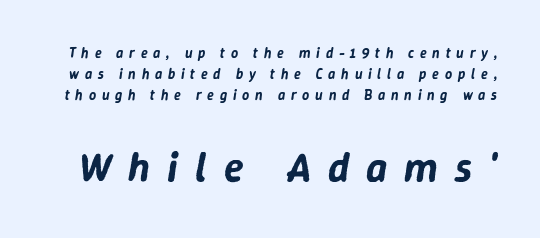
Short note: letters widely spaced. Letters rest on an invisible, unmarked baseline. The designer left line spacing at the default. Looking at the ascenders, they clearly lean. This sample has the flowing, uneven cadence of proportional lettering. Note: smaller setting up top, larger setting below.
